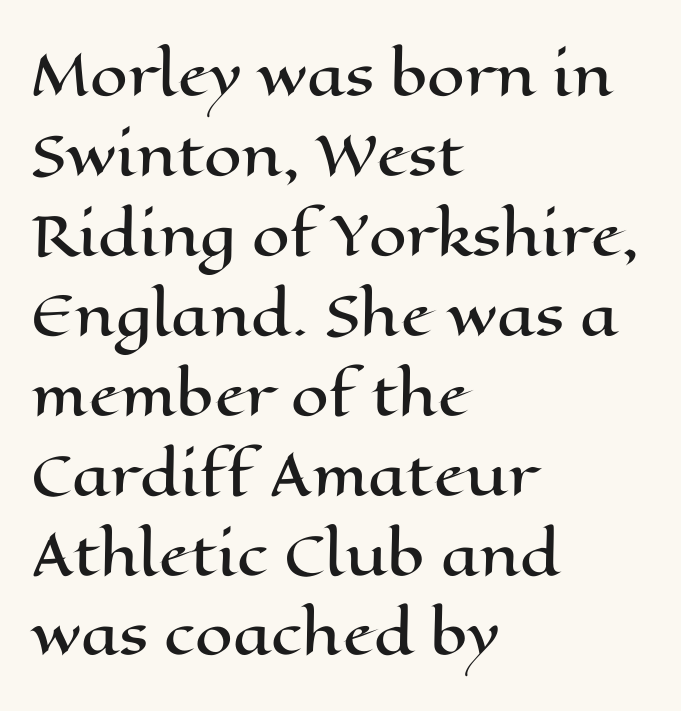
{"italic": "no", "width": "wide", "stroke_contrast": "high", "x_height": "medium", "monospaced": "no", "underline": "no", "align": "left", "line_spacing": "normal", "line_spacing_ratio": 1.48, "letter_spacing": "normal", "letter_spacing_em": 0.0, "glyph_px": 54}
